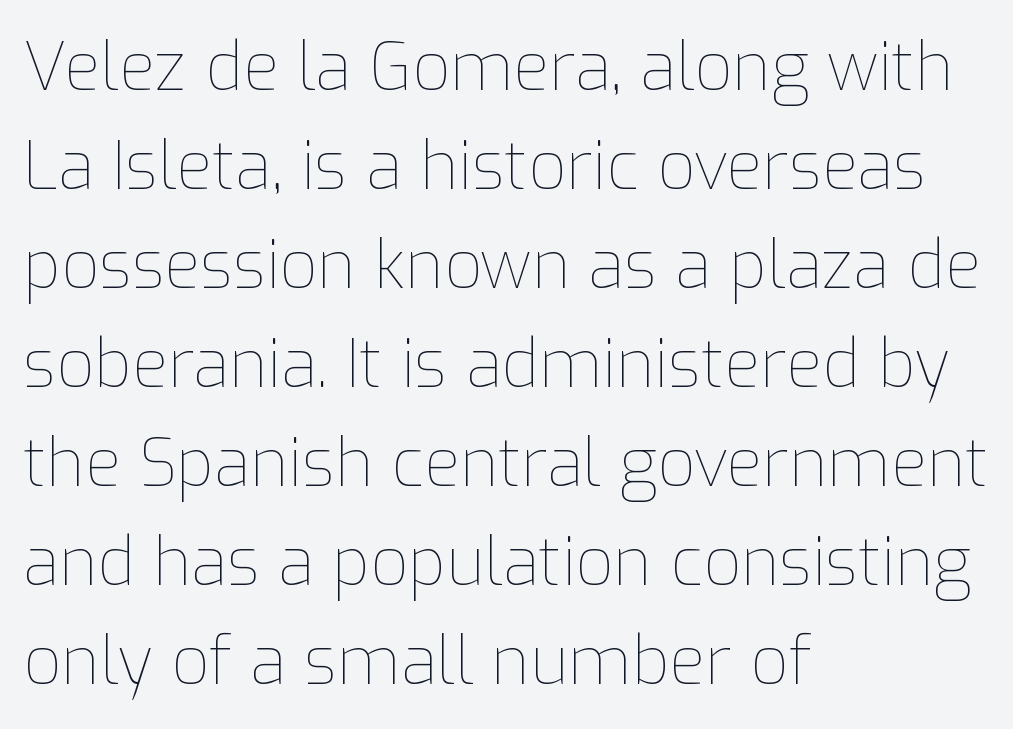
The image shows 66 px thin type, upright; set left-aligned, normal line spacing (1.5x), normal letter spacing, not underlined; low stroke contrast and a medium x-height.
